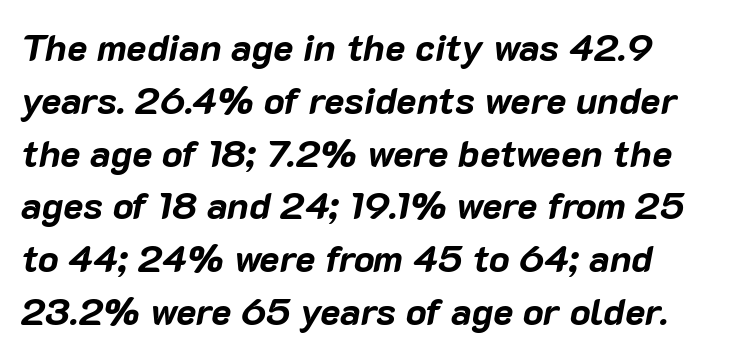
The image shows 38 px bold type, italic (leaning right); set left-aligned, normal line spacing (1.39x), normal letter spacing, not underlined; low stroke contrast and a medium x-height.
